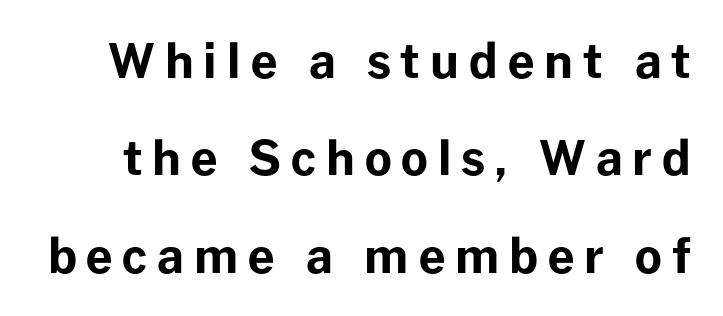
Q: Is the text bold? A: Yes.
Q: Is the text italic (slanted)? A: No, it is upright.
Q: Is the typeface a serif or a sans-serif typeface? A: Sans-serif.
Q: Is the text underlined? A: No.
Q: Is the spacing between letters normal or unusually wide? A: Unusually wide.
Q: Is the spacing between lines tight, normal or loose? A: Loose.
Q: Width (condensed, normal, or wide)? A: Normal.
Q: Stroke contrast? A: Low.
Q: x-height? A: Medium.
Q: Monospaced? A: No.
